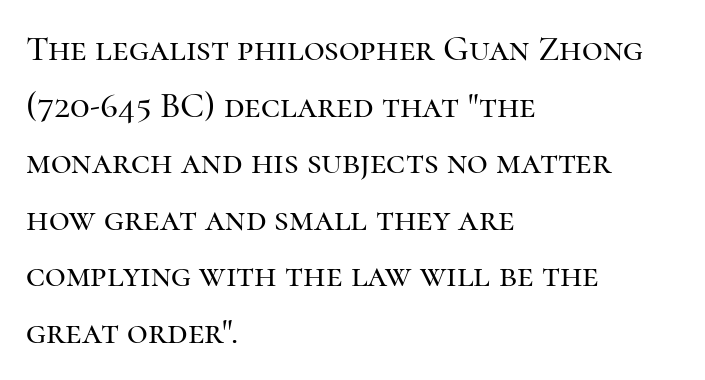
The image shows 36 px serif type, upright; set left-aligned, normal line spacing (1.57x), normal letter spacing, not underlined; high stroke contrast and a medium x-height.
